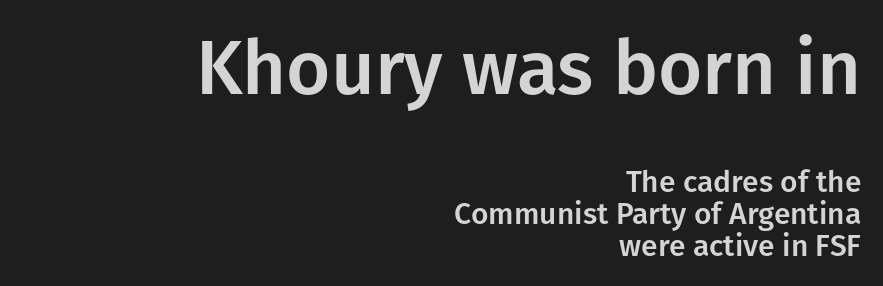
The gap between lines stays unmarked. Does the copy run flush right? Yes — the right margin is perfectly even. The designer gave the opening block more size than the closing block. Quick note: interline space is minimal.
